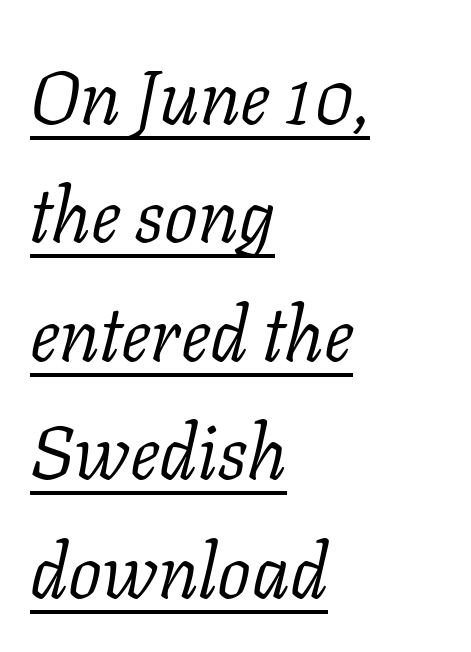
Is the block centered? No — it sits flush against the left margin. Character widths vary here, with narrow letters taking less room than wide ones. Tall strokes in this sample are angled rather than plumb. Between one letter and the next there's only the usual sliver of space. This is underlined copy, the kind a proofreader might mark for attention.
